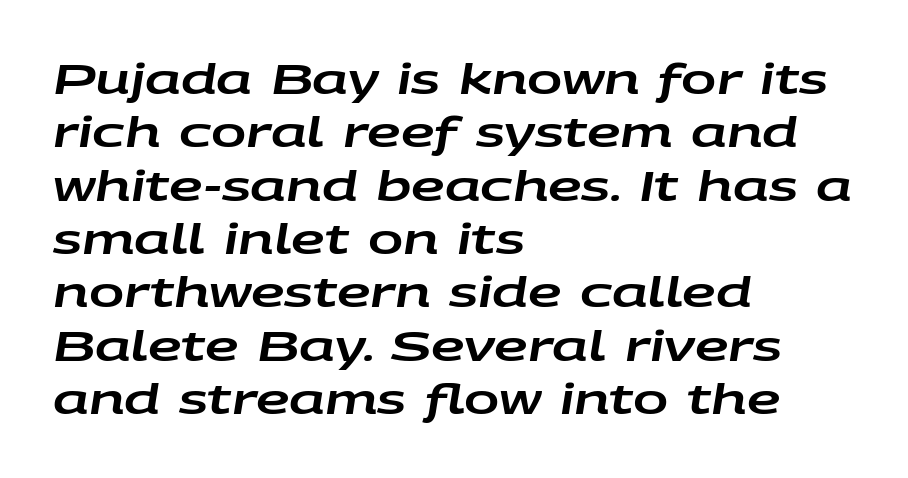
How are the letters spaced? Ordinarily, with no added tracking. Teacher's note: observe the even left margin — that is flush-left alignment. Is this a fixed-width face? No — the glyphs have proportional, varying widths. Compared with typical paragraphs, the rows here are spaced about the same.
